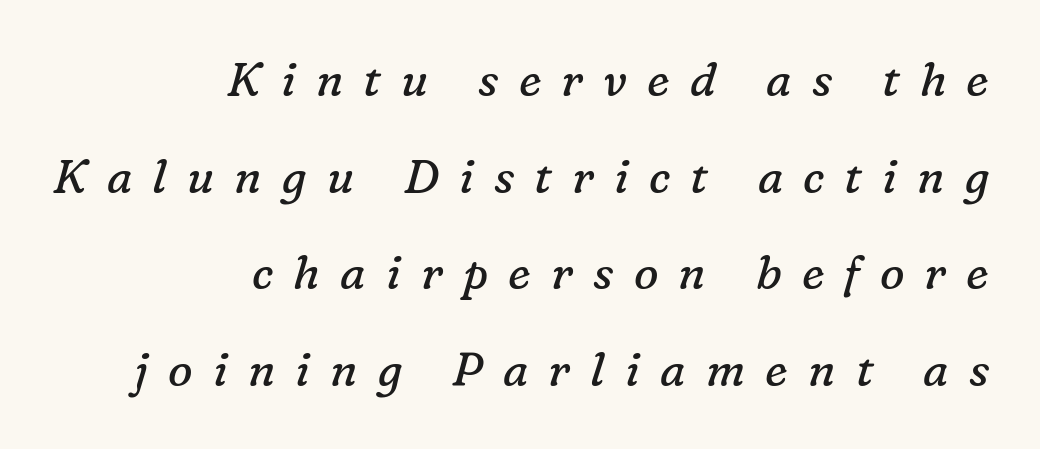
The image shows 46 px regular-weight serif type, italic (leaning right); set right-aligned, loose line spacing (2.1x), unusually wide letter spacing (+0.44 em), not underlined; low stroke contrast and a medium x-height.
